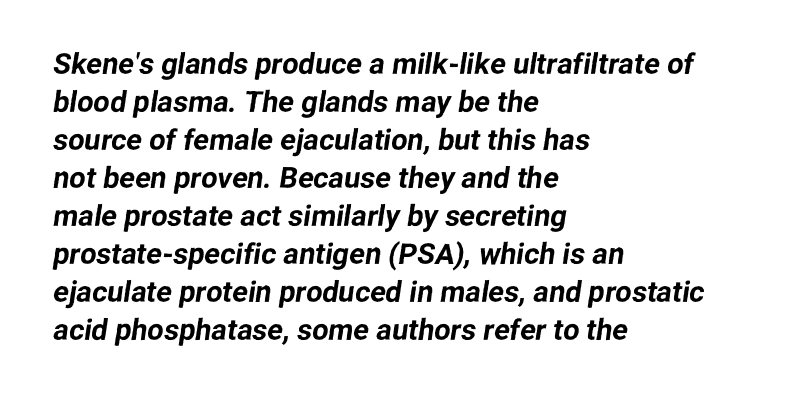
Is this a sans? Yes — the strokes have no serifs. Caption: multi-line text, flush left, ragged right. The rendering uses natural spacing where letterforms have individual widths. Characters follow at the spacing the type designer built in. The zone under the glyphs is completely vacant. Normally led — the rows are evenly, conventionally spaced.
